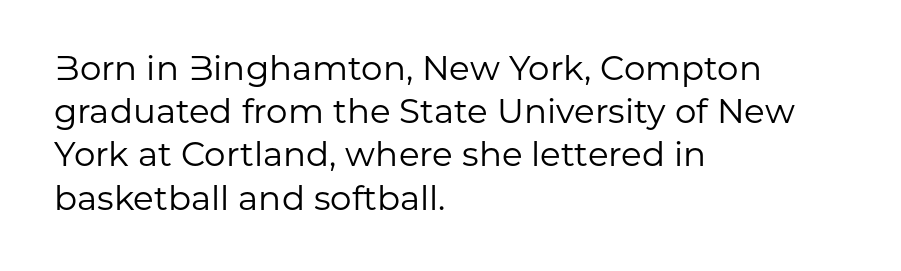
{"serif": "no", "italic": "no", "bold": "no", "weight": "regular", "width": "normal", "stroke_contrast": "low", "x_height": "medium", "monospaced": "no", "underline": "no", "align": "left", "line_spacing": "normal", "line_spacing_ratio": 1.27, "letter_spacing": "normal", "letter_spacing_em": 0.0, "glyph_px": 34}
